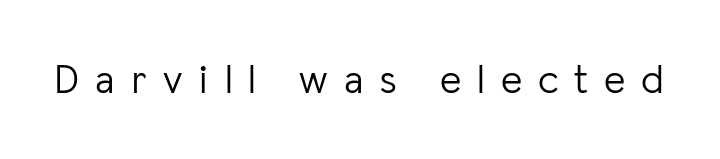
Letterform terminals end flat and unadorned throughout the passage. These lines are rendered in a variable-pitch font. In terms of posture, this sample is upright. The passage shown has open, widely tracked lettering throughout.
